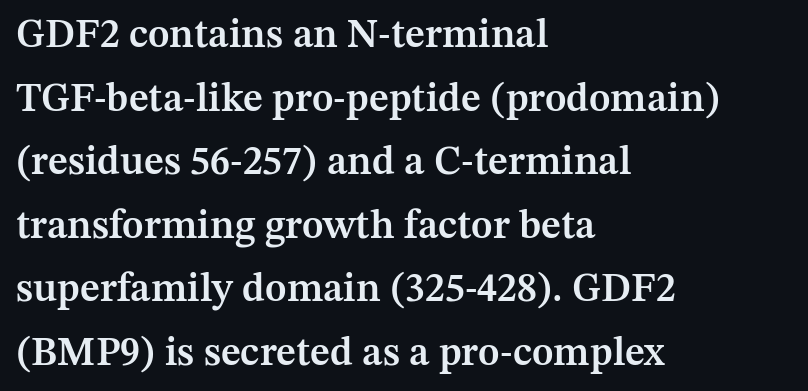
Q: Is the text bold? A: Semi-bold.
Q: Is the text italic (slanted)? A: No, it is upright.
Q: Is the typeface a serif or a sans-serif typeface? A: Serif.
Q: Is the text underlined? A: No.
Q: How is the paragraph aligned? A: Left-aligned.
Q: Is the spacing between letters normal or unusually wide? A: Normal.
Q: Is the spacing between lines tight, normal or loose? A: Normal.
Q: Width (condensed, normal, or wide)? A: Normal.
Q: Stroke contrast? A: Medium.
Q: x-height? A: Medium.
Q: Monospaced? A: No.
